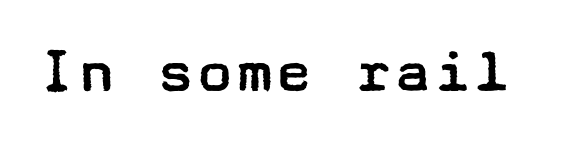
The image shows 66 px regular-weight, wide sans-serif type, upright; set normal letter spacing, not underlined; low stroke contrast and a medium x-height.
